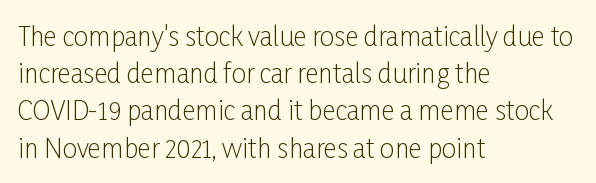
{"italic": "no", "bold": "no", "underline": "no", "align": "left", "line_spacing": "normal", "line_spacing_ratio": 1.43, "letter_spacing": "normal", "letter_spacing_em": 0.0, "glyph_px": 26}
